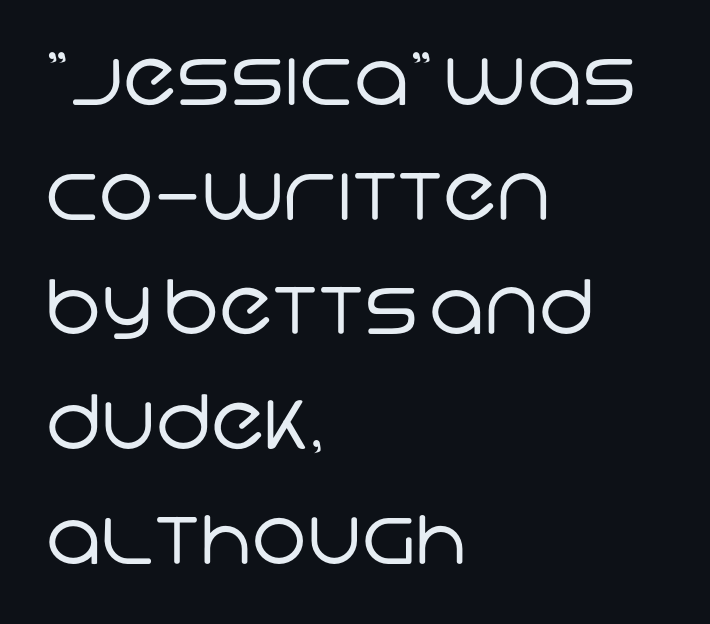
The image shows 75 px regular-weight sans-serif type; set left-aligned, normal line spacing (1.53x), normal letter spacing, not underlined; low stroke contrast and a large x-height.
